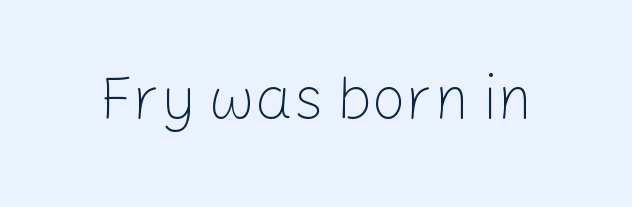
{"serif": "no", "italic": "no", "bold": "no", "weight": "light", "width": "normal", "stroke_contrast": "low", "x_height": "medium", "monospaced": "no", "underline": "no", "letter_spacing": "normal", "letter_spacing_em": 0.0, "glyph_px": 60}
